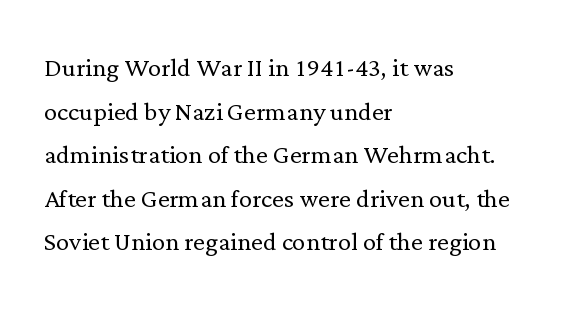
Q: Is the text bold? A: No.
Q: Is the text italic (slanted)? A: No, it is upright.
Q: Is the typeface a serif or a sans-serif typeface? A: Serif.
Q: Is the text underlined? A: No.
Q: How is the paragraph aligned? A: Left-aligned.
Q: Is the spacing between letters normal or unusually wide? A: Normal.
Q: Is the spacing between lines tight, normal or loose? A: Normal.
Q: Width (condensed, normal, or wide)? A: Normal.
Q: Stroke contrast? A: Low.
Q: x-height? A: Medium.
Q: Monospaced? A: No.
